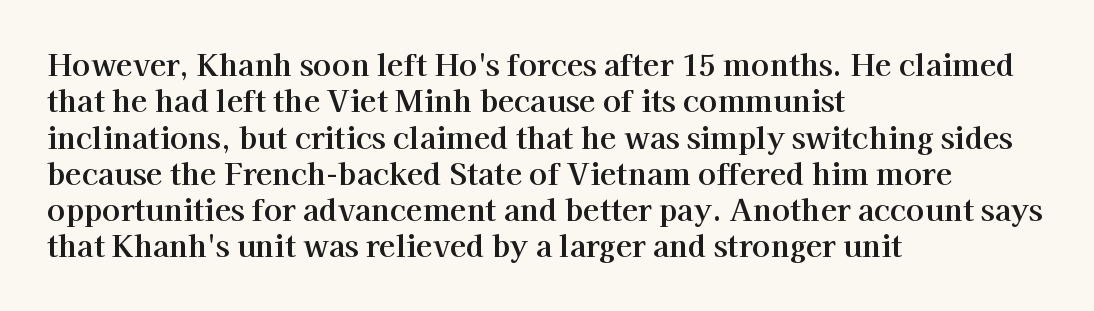
The image shows 30 px serif type, upright; set left-aligned, line spacing 1.21x, normal letter spacing, not underlined; high stroke contrast and a medium x-height.
